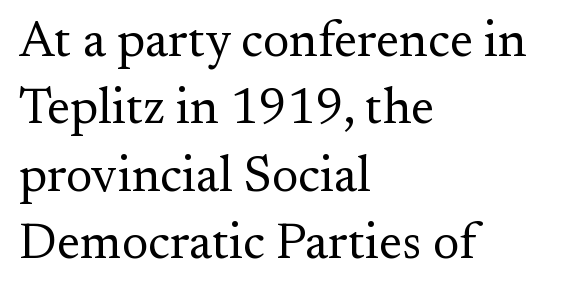
This rendering features lettering with no underline. The letters advance in unequal steps, a hallmark of proportional type. Yep, those are serifs on the letters. The compositor pushed each line to the left boundary. Honestly, the letter spacing is just normal — you wouldn't notice it.
